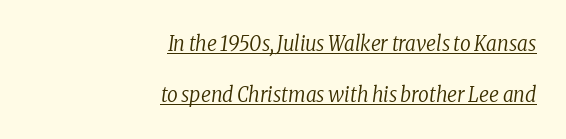
{"italic": "yes", "lean": "right", "slant_degrees": 8, "bold": "no", "underline": "yes", "align": "right", "line_spacing": "loose", "line_spacing_ratio": 2.45, "letter_spacing": "normal", "letter_spacing_em": 0.0, "glyph_px": 21}
